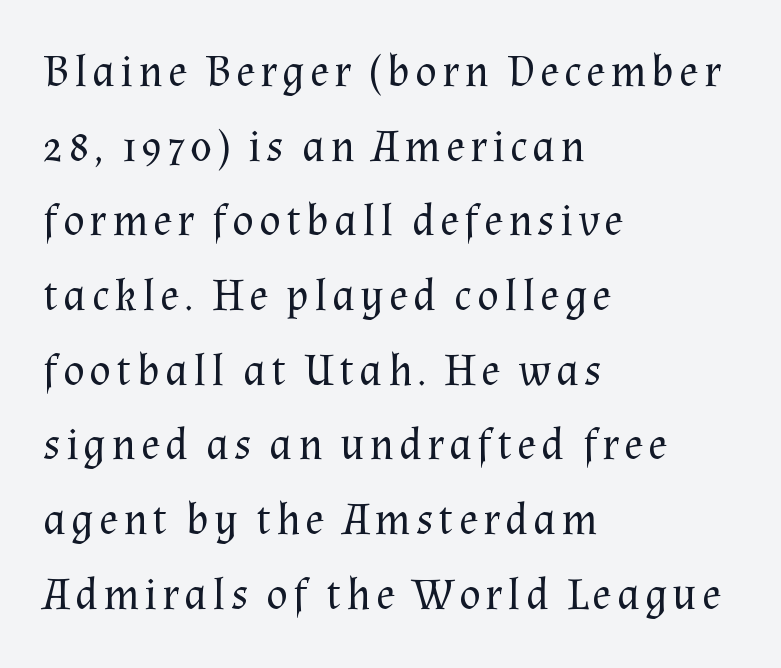
Spacing verdict: proportional, widths tailored to each character. If you drew a ruler down the left edge, every line would touch it. How would I describe the line gaps? Plain and ordinary. Any mark beneath the type? The region is blank. Weight: regular or lighter.
